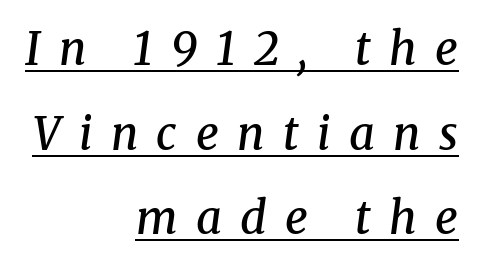
A typesetter would call this proportional, since set widths differ per character. Look at the stroke-to-counter ratio: somewhat heavy, a semibold. Little horizontal feet cap the strokes, marking this as serif type. Observe the wide spacing: letters keep a clear distance from each other. A typesetter would mark this as italic.
